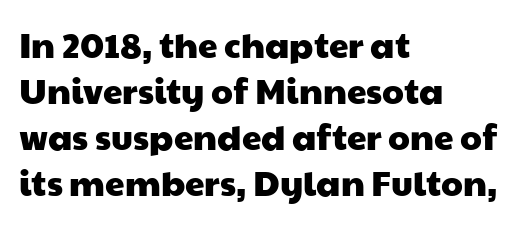
{"serif": "no", "width": "wide", "stroke_contrast": "low", "x_height": "medium", "monospaced": "no", "underline": "no", "align": "left", "line_spacing": "normal", "line_spacing_ratio": 1.31, "letter_spacing": "normal", "letter_spacing_em": 0.0, "glyph_px": 35}
